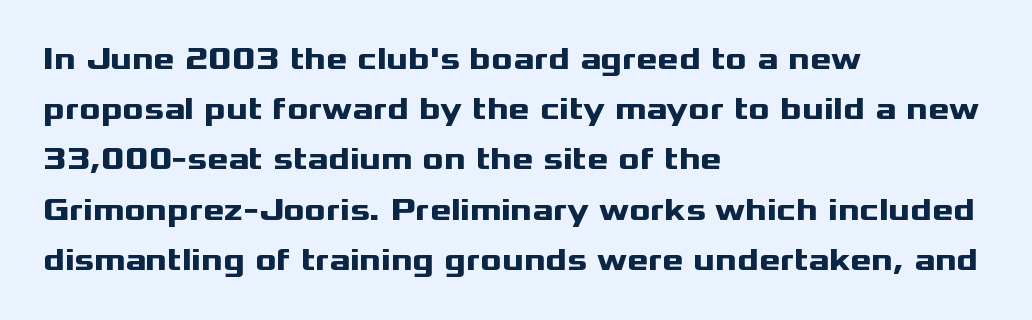
The letters advance in unequal steps, a hallmark of proportional type. The type family on display is of the sans-serif kind. Underline: absent. Notice how the passage keeps a crisp vertical edge on the left only. The strokes are fattened all the way to bold.
